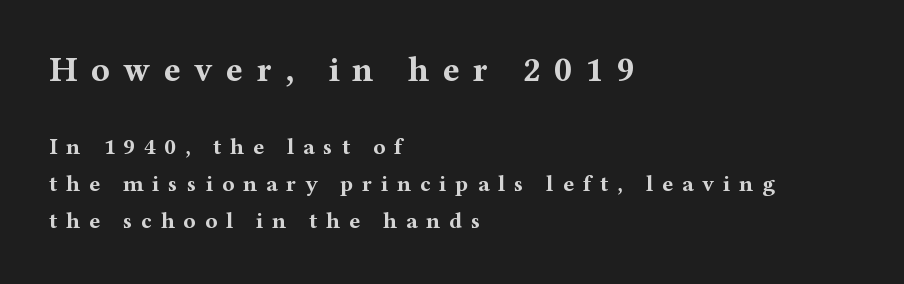
The image shows 35 px bold, wide serif type, upright; set left-aligned, normal line spacing (1.61x), unusually wide letter spacing (+0.38 em), not underlined; the first (top) block is 1.52x larger; medium stroke contrast and a medium x-height.
